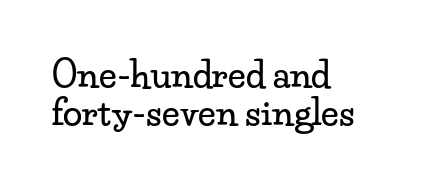
Q: Is the text italic (slanted)? A: No, it is upright.
Q: Is the typeface a serif or a sans-serif typeface? A: Serif.
Q: Is the text underlined? A: No.
Q: How is the paragraph aligned? A: Left-aligned.
Q: Is the spacing between letters normal or unusually wide? A: Normal.
Q: Is the spacing between lines tight, normal or loose? A: Tight.
Q: Width (condensed, normal, or wide)? A: Wide.
Q: Stroke contrast? A: Low.
Q: x-height? A: Small.
Q: Monospaced? A: No.
